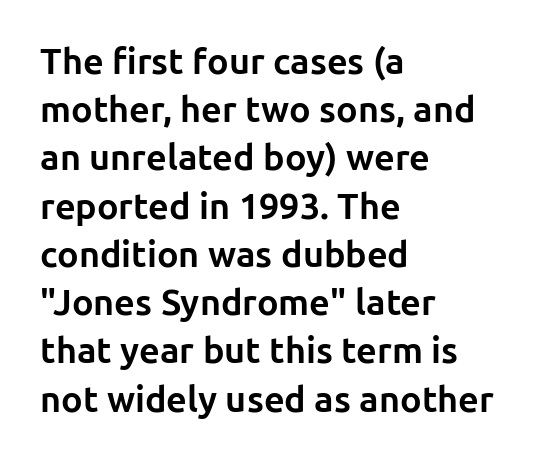
Q: Is the text bold? A: Yes.
Q: Is the text italic (slanted)? A: No, it is upright.
Q: Is the typeface a serif or a sans-serif typeface? A: Sans-serif.
Q: Is the text underlined? A: No.
Q: How is the paragraph aligned? A: Left-aligned.
Q: Is the spacing between letters normal or unusually wide? A: Normal.
Q: Is the spacing between lines tight, normal or loose? A: Normal.
Q: Width (condensed, normal, or wide)? A: Normal.
Q: Stroke contrast? A: Low.
Q: x-height? A: Medium.
Q: Monospaced? A: No.
